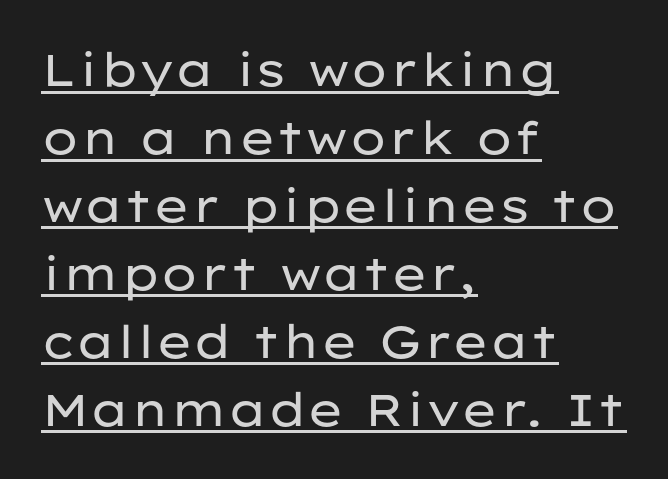
Q: Is the text bold? A: No.
Q: Is the text italic (slanted)? A: No, it is upright.
Q: Is the typeface a serif or a sans-serif typeface? A: Sans-serif.
Q: Is the text underlined? A: Yes.
Q: How is the paragraph aligned? A: Left-aligned.
Q: Is the spacing between letters normal or unusually wide? A: Normal.
Q: Is the spacing between lines tight, normal or loose? A: Normal.
Q: Width (condensed, normal, or wide)? A: Wide.
Q: Stroke contrast? A: Low.
Q: x-height? A: Medium.
Q: Monospaced? A: No.
